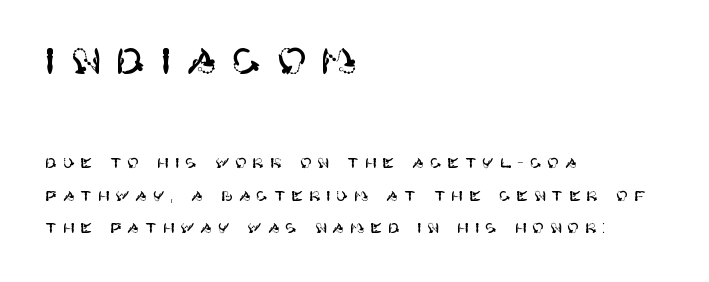
{"serif": "no", "italic": "no", "width": "normal", "stroke_contrast": "high", "x_height": "large", "underline": "no", "align": "left", "line_spacing": "loose", "line_spacing_ratio": 2.32, "letter_spacing": "wide", "letter_spacing_em": 0.41, "larger_block": "first", "size_ratio": 2.57, "glyph_px": 36}
